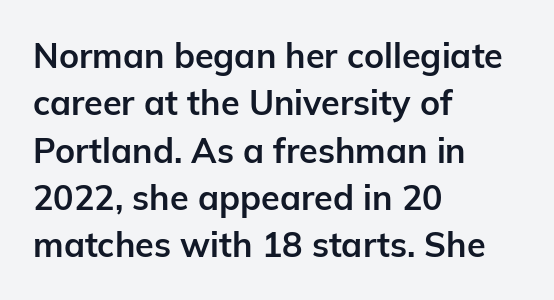
The image shows 34 px bold sans-serif type, upright; set left-aligned, normal line spacing (1.39x), normal letter spacing, not underlined; low stroke contrast and a medium x-height.
